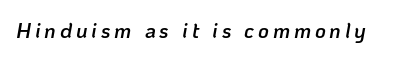
The glyphs are unaccompanied by any horizontal stroke below them. Notice how the stems are inclined rather than vertical — that's the hallmark of italics. The sample has been set in demibold, a notch under bold.
